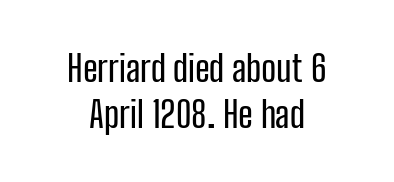
The image shows 36 px condensed sans-serif type, upright; set normal line spacing (1.27x), normal letter spacing, not underlined; low stroke contrast and a medium x-height.
